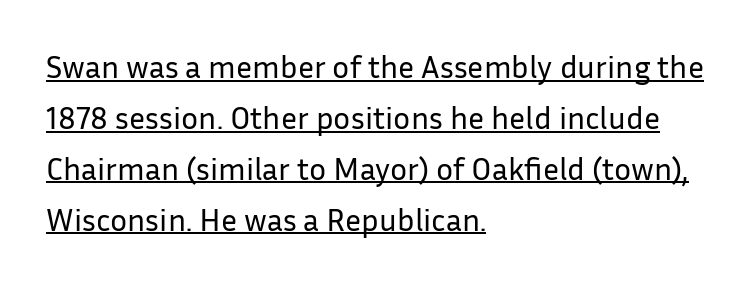
Q: Is the text bold? A: No.
Q: Is the text italic (slanted)? A: No, it is upright.
Q: Is the typeface a serif or a sans-serif typeface? A: Sans-serif.
Q: Is the text underlined? A: Yes.
Q: How is the paragraph aligned? A: Left-aligned.
Q: Is the spacing between letters normal or unusually wide? A: Normal.
Q: Is the spacing between lines tight, normal or loose? A: Normal.
Q: Width (condensed, normal, or wide)? A: Normal.
Q: Stroke contrast? A: Low.
Q: x-height? A: Medium.
Q: Monospaced? A: No.
